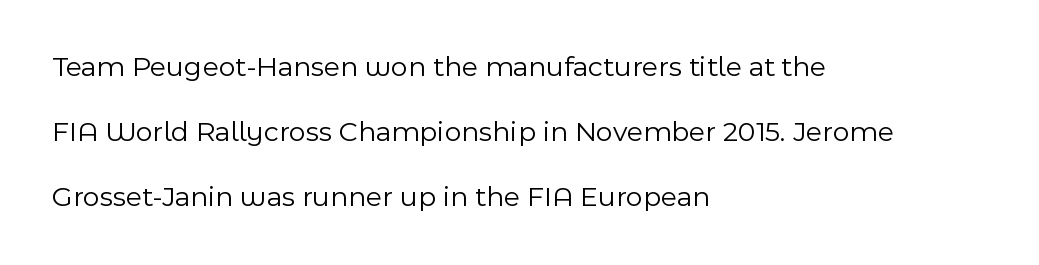
Leftover space on each line is placed entirely after the last word. The rendering uses a large line-height, opening up the rows. Words appear dense and cohesive because spacing is normal. A clean baseline with only descenders dipping below it. To sum up the face: it is a sans, with no serifs.
